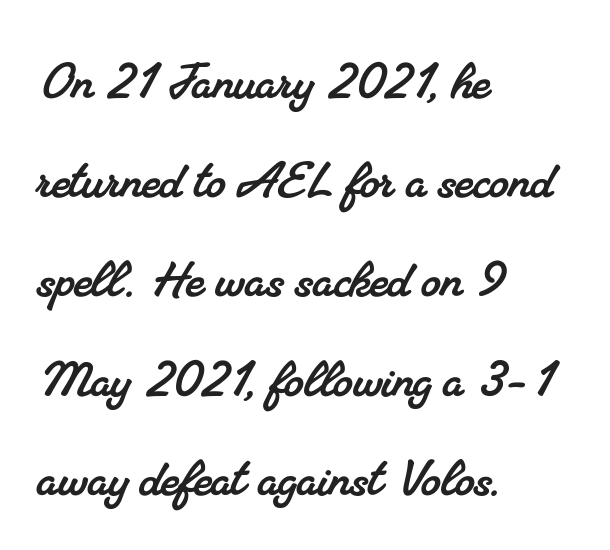
The image shows 62 px serif type; set left-aligned, normal line spacing (1.6x), normal letter spacing, not underlined; medium stroke contrast and a small x-height.
